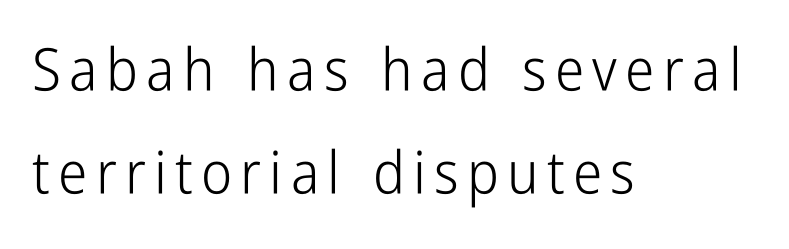
The image shows 59 px light, condensed sans-serif type, upright; set left-aligned, line spacing 1.74x, not underlined; low stroke contrast and a medium x-height.
